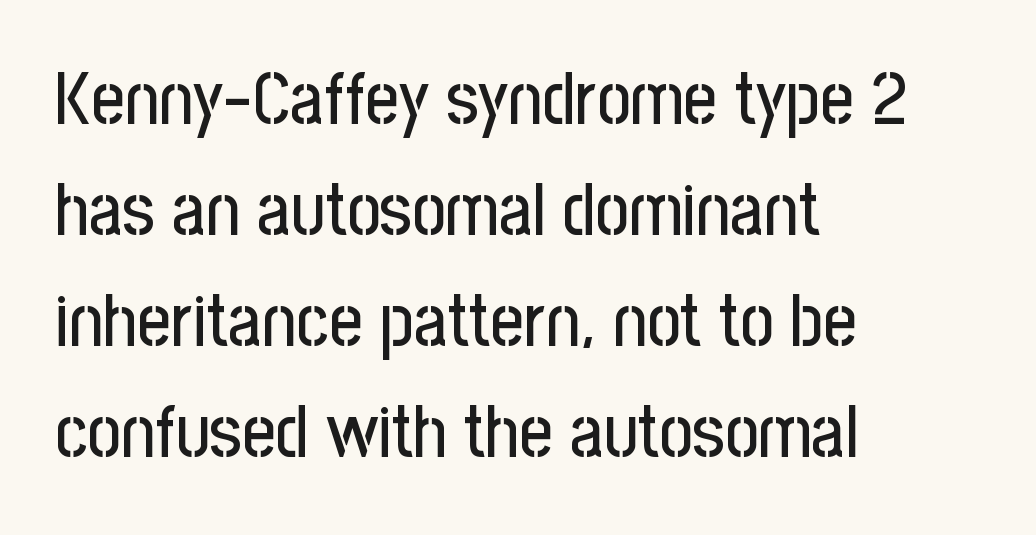
Q: Is the text italic (slanted)? A: No, it is upright.
Q: Is the typeface a serif or a sans-serif typeface? A: Sans-serif.
Q: Is the text underlined? A: No.
Q: How is the paragraph aligned? A: Left-aligned.
Q: Is the spacing between letters normal or unusually wide? A: Normal.
Q: Is the spacing between lines tight, normal or loose? A: Normal.
Q: Width (condensed, normal, or wide)? A: Condensed.
Q: Stroke contrast? A: Low.
Q: x-height? A: Medium.
Q: Monospaced? A: No.
